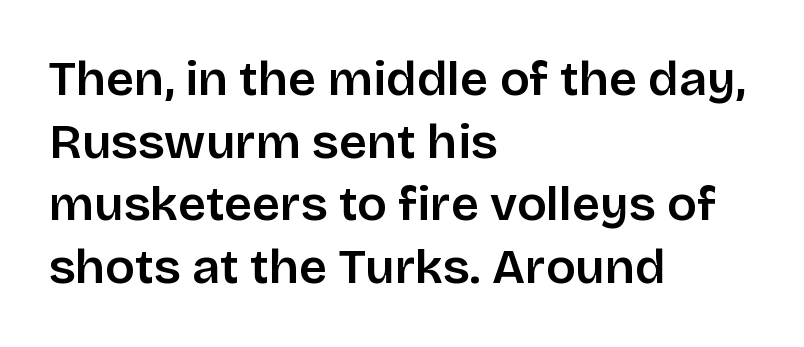
The image shows 49 px sans-serif type, upright; set left-aligned, normal line spacing (1.28x), normal letter spacing, not underlined; low stroke contrast and a large x-height.
